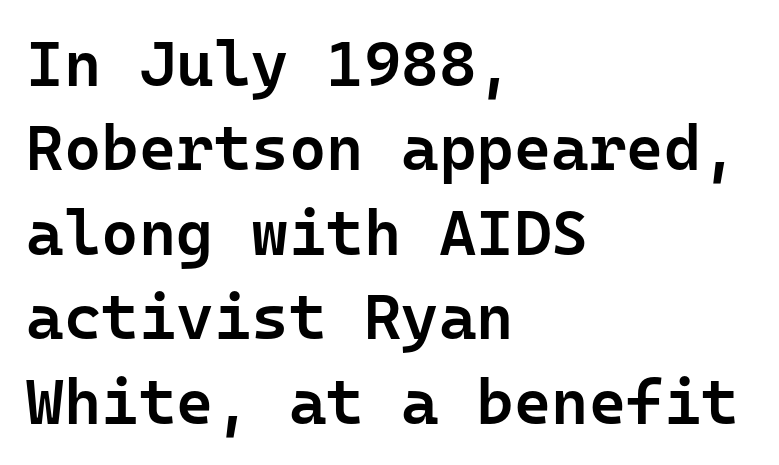
The image shows 64 px semibold sans-serif type, upright, monospaced; set left-aligned, normal line spacing (1.32x), normal letter spacing, not underlined; low stroke contrast and a medium x-height.
